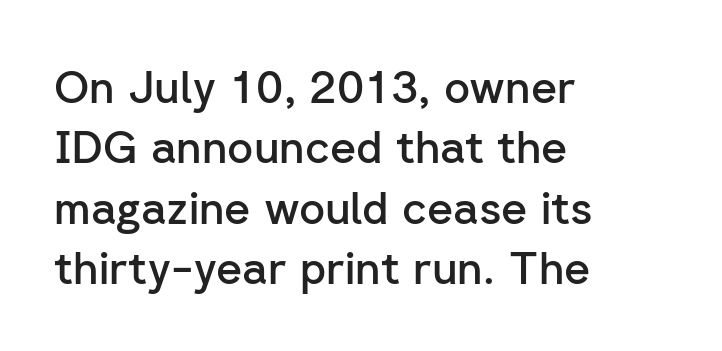
The image shows 45 px semibold sans-serif type, upright; set left-aligned, normal line spacing (1.34x), normal letter spacing, not underlined; low stroke contrast and a medium x-height.
